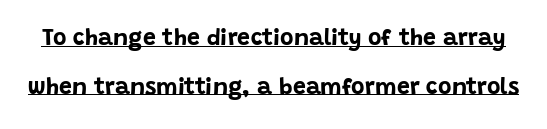
The rendering uses a bold face; every stroke is thick and dark. Notice the wide empty band between every row — that's loose leading. Do the letters lean? They stand straight. You could call the tracking neutral — neither tight nor loose.
